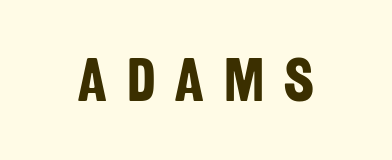
The image shows 62 px bold, condensed sans-serif type; set centered, unusually wide letter spacing (+0.31 em), not underlined; low stroke contrast and a large x-height.
